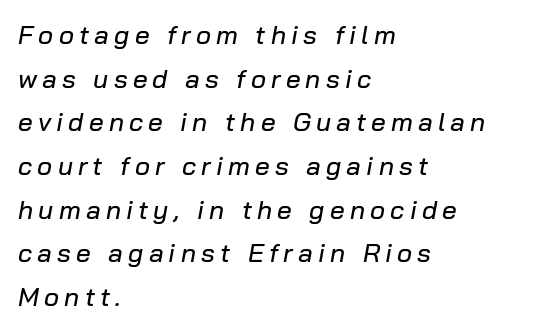
Descender tails drop into unmarked territory. The compositor pushed each line to the left boundary. There is plenty of visible air inserted between adjacent glyphs. If you drew a line through each stem, it would be angled. The block of text has a typical density, with ordinary space between rows.
